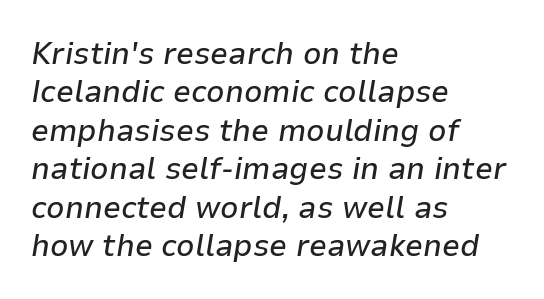
Q: Is the text italic (slanted)? A: Yes, it leans right by about 9 degrees.
Q: Is the text underlined? A: No.
Q: How is the paragraph aligned? A: Left-aligned.
Q: Is the spacing between letters normal or unusually wide? A: Normal.
Q: Width (condensed, normal, or wide)? A: Normal.
Q: Stroke contrast? A: Low.
Q: x-height? A: Medium.
Q: Monospaced? A: No.
